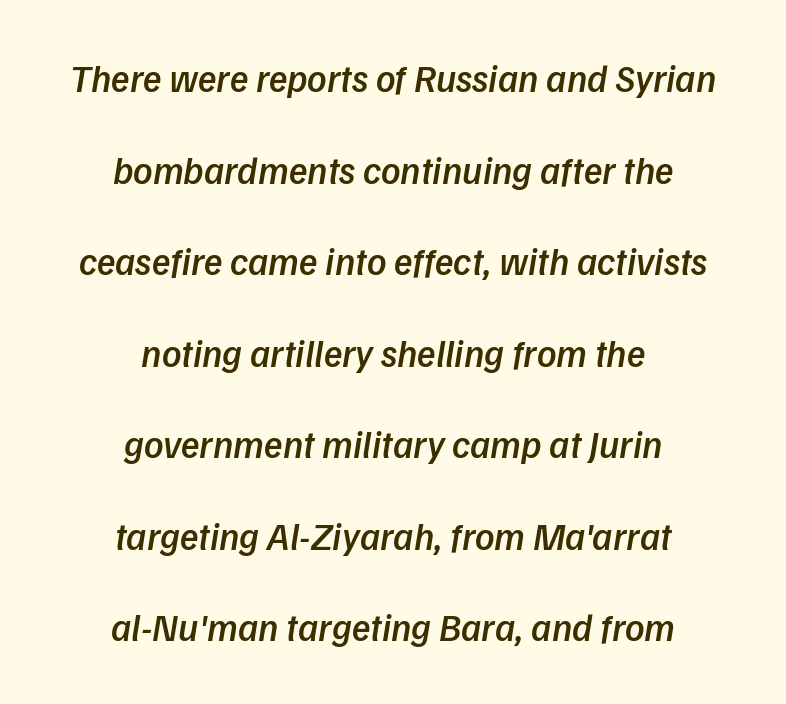
Q: Is the text bold? A: Semi-bold.
Q: Is the typeface a serif or a sans-serif typeface? A: Sans-serif.
Q: Is the text underlined? A: No.
Q: How is the paragraph aligned? A: Centered.
Q: Is the spacing between letters normal or unusually wide? A: Normal.
Q: Is the spacing between lines tight, normal or loose? A: Loose.
Q: Width (condensed, normal, or wide)? A: Normal.
Q: Stroke contrast? A: Low.
Q: x-height? A: Medium.
Q: Monospaced? A: No.
